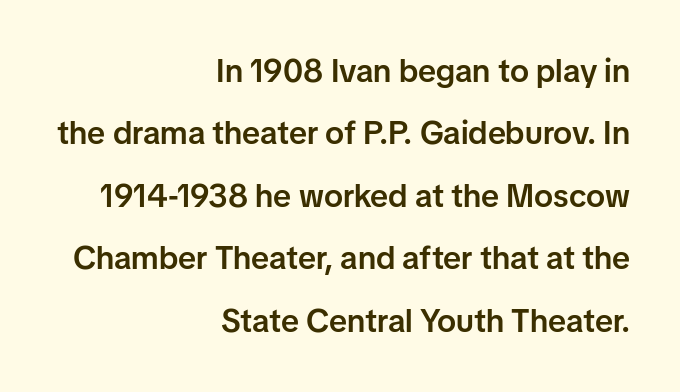
The image shows 32 px semibold sans-serif type, upright; set right-aligned, loose line spacing (1.95x), normal letter spacing, not underlined; low stroke contrast and a medium x-height.
